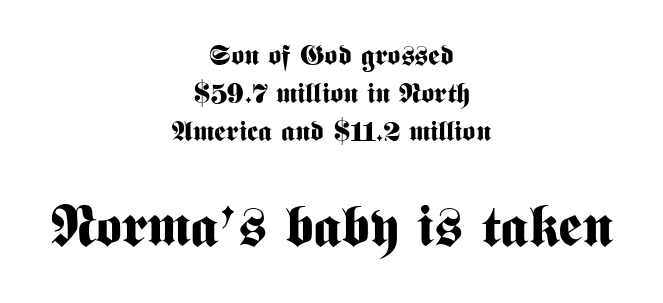
Q: Is the text bold? A: Yes.
Q: Is the text italic (slanted)? A: No, it is upright.
Q: Is the typeface a serif or a sans-serif typeface? A: Sans-serif.
Q: Is the text underlined? A: No.
Q: How is the paragraph aligned? A: Centered.
Q: Is the spacing between letters normal or unusually wide? A: Normal.
Q: Is the spacing between lines tight, normal or loose? A: Normal.
Q: Which block of text is set in a larger size, the first (top) or the second (bottom)? A: The second (bottom) one.
Q: Width (condensed, normal, or wide)? A: Condensed.
Q: Stroke contrast? A: Medium.
Q: x-height? A: Medium.
Q: Monospaced? A: No.
